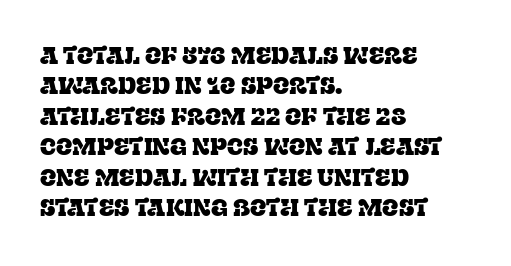
Q: Is the text italic (slanted)? A: No, it is upright.
Q: Is the text underlined? A: No.
Q: How is the paragraph aligned? A: Left-aligned.
Q: Is the spacing between letters normal or unusually wide? A: Normal.
Q: Is the spacing between lines tight, normal or loose? A: Normal.
